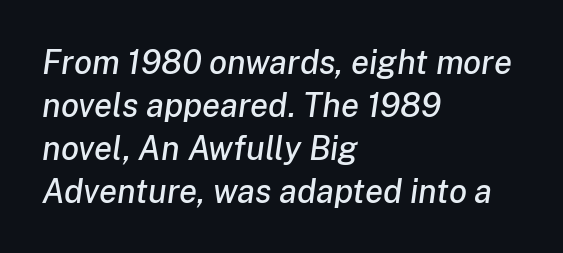
If you measured baseline to baseline, you'd find a middling distance. A typesetter would mark this as italic. The text block is weighted toward the left margin, trailing off unevenly rightward. Spacing verdict: proportional, widths tailored to each character. The glyphs are unaccompanied by any horizontal stroke below them.
